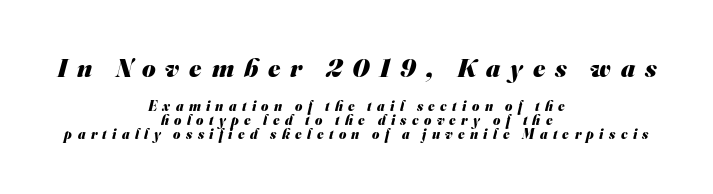
{"bold": "yes", "underline": "no", "align": "center", "line_spacing": "tight", "line_spacing_ratio": 0.98, "letter_spacing": "wide", "letter_spacing_em": 0.38, "larger_block": "first", "size_ratio": 1.86, "glyph_px": 26}
